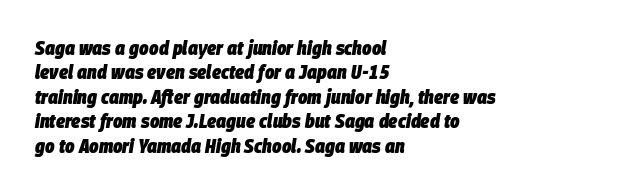
{"italic": "yes", "lean": "right", "slant_degrees": 9, "bold": "yes", "underline": "no", "align": "left", "line_spacing_ratio": 1.22, "letter_spacing": "normal", "letter_spacing_em": 0.0, "glyph_px": 20}
